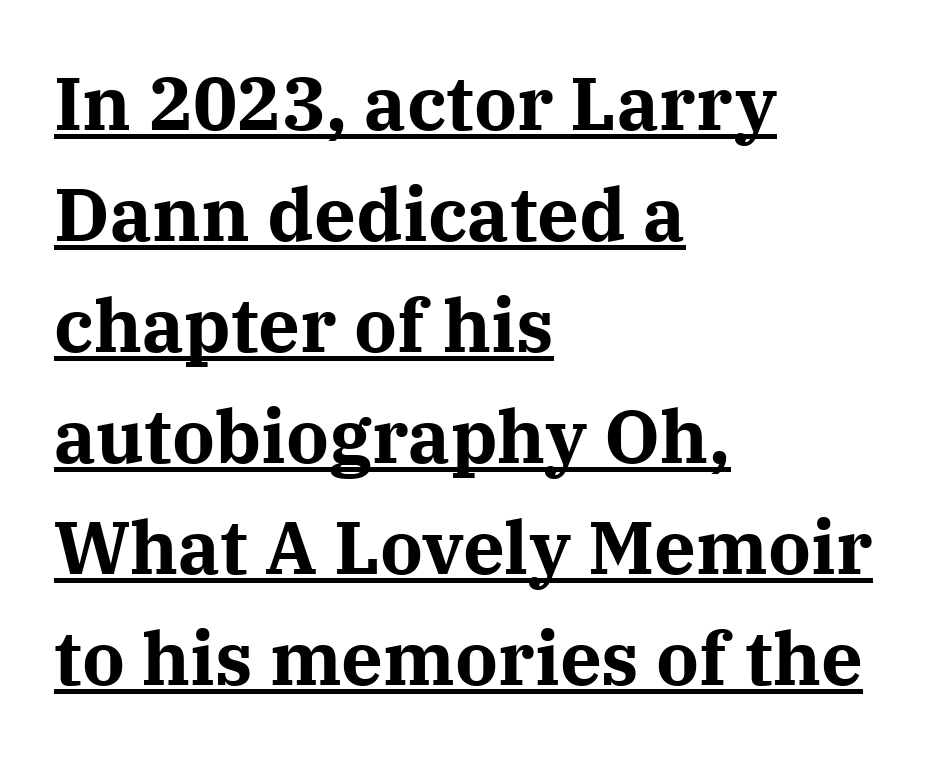
The typesetter chose a ragged-right arrangement here. Do the characters align in a grid? No, the font is proportional. What kind of face is this? One with serifs. A rule runs beneath these lines of type. A typesetter would call this zero additional tracking. The typography opts for an upright posture over an oblique one.
